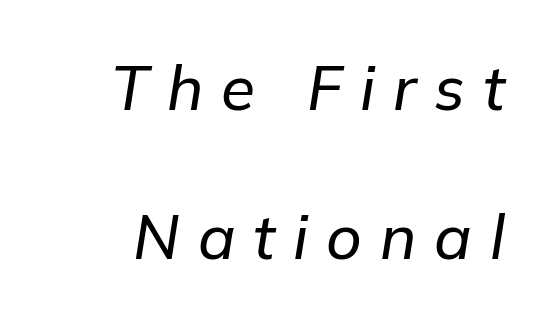
Q: Is the text italic (slanted)? A: Yes, it leans right by about 9 degrees.
Q: Is the text underlined? A: No.
Q: Is the spacing between letters normal or unusually wide? A: Unusually wide.
Q: Is the spacing between lines tight, normal or loose? A: Loose.
Q: Width (condensed, normal, or wide)? A: Normal.
Q: Stroke contrast? A: Low.
Q: x-height? A: Medium.
Q: Monospaced? A: No.
